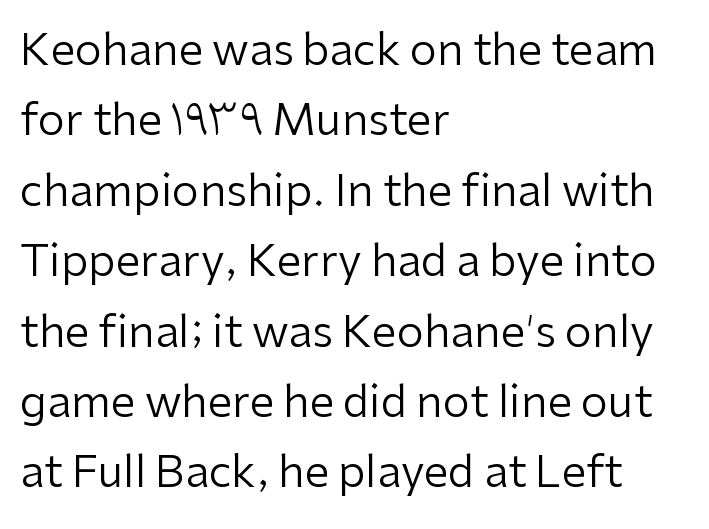
The image shows 44 px regular-weight sans-serif type, upright; set left-aligned, normal line spacing (1.6x), normal letter spacing, not underlined; low stroke contrast and a medium x-height.
